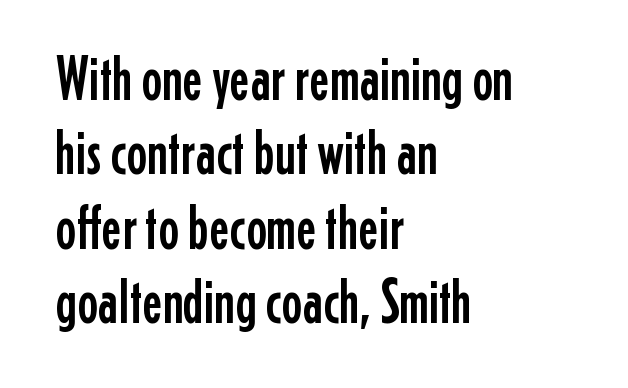
The image shows 62 px condensed sans-serif type, upright; set left-aligned, line spacing 1.2x, normal letter spacing, not underlined; low stroke contrast and a medium x-height.
